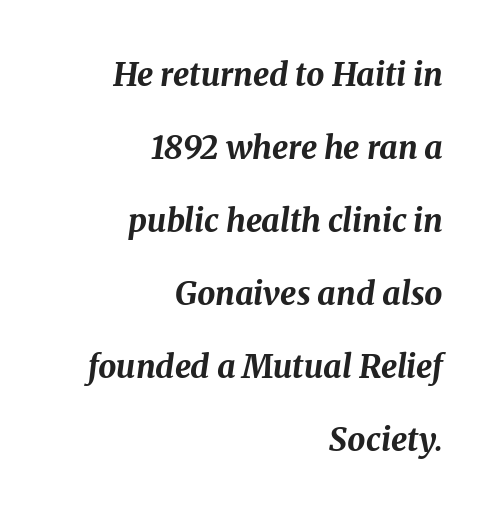
The image shows 32 px bold type, italic (leaning right); set right-aligned, loose line spacing (2.28x), normal letter spacing, not underlined; medium stroke contrast and a medium x-height.
